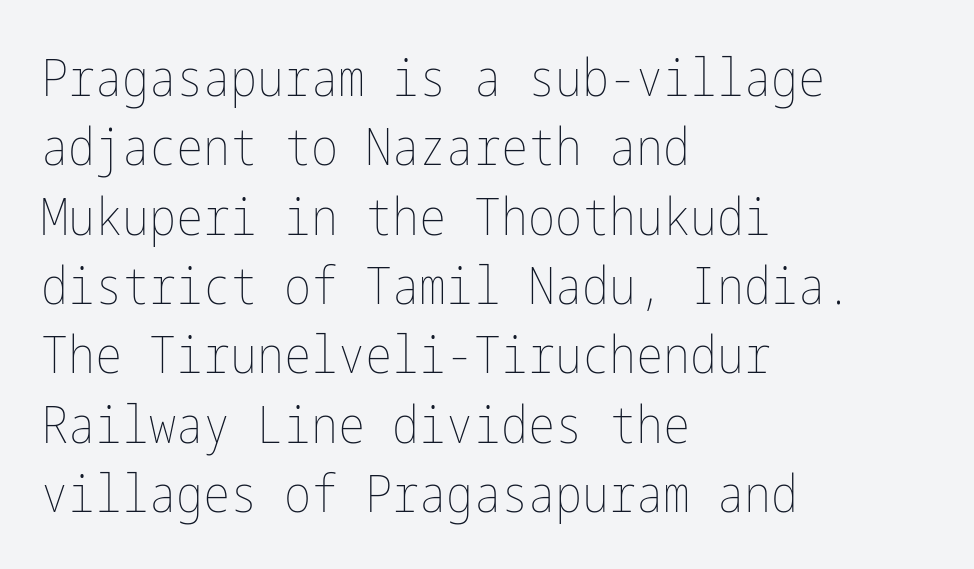
Q: Is the text bold? A: No.
Q: Is the text italic (slanted)? A: No, it is upright.
Q: Is the text underlined? A: No.
Q: How is the paragraph aligned? A: Left-aligned.
Q: Is the spacing between letters normal or unusually wide? A: Normal.
Q: Is the spacing between lines tight, normal or loose? A: Normal.
Q: Width (condensed, normal, or wide)? A: Condensed.
Q: Stroke contrast? A: Low.
Q: x-height? A: Medium.
